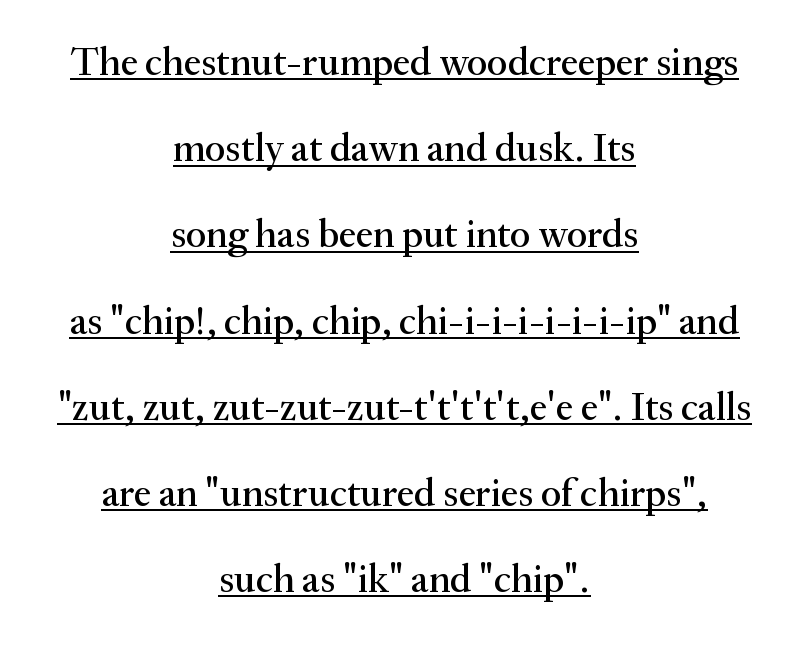
The image shows 39 px serif type, upright; set centered, loose line spacing (2.21x), normal letter spacing, underlined; medium stroke contrast and a small x-height.
